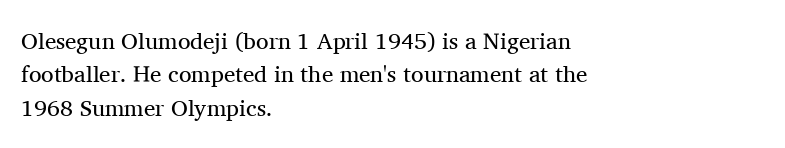
How would I describe the line gaps? Plain and ordinary. Just letters on the line, the space beneath them empty. Alignment: flush left. In terms of posture, this sample is upright.
